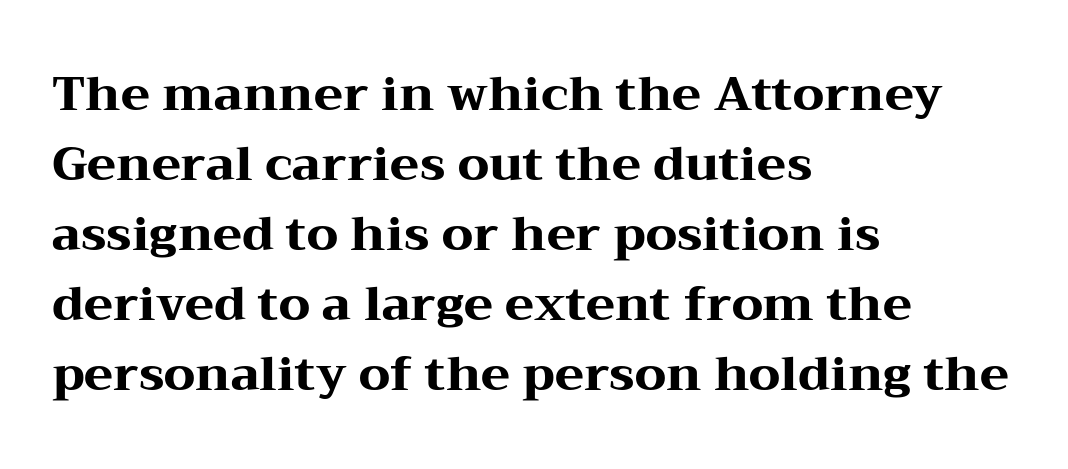
The image shows 48 px heavy, wide serif type, upright; set left-aligned, normal line spacing (1.46x), normal letter spacing, not underlined; medium stroke contrast and a medium x-height.
